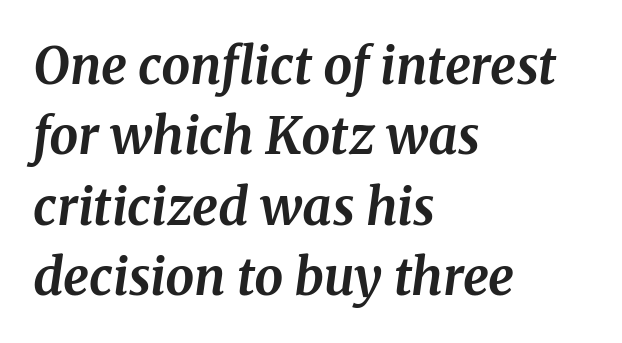
Q: Is the text bold? A: Yes.
Q: Is the text italic (slanted)? A: Yes, it leans right by about 8 degrees.
Q: Is the typeface a serif or a sans-serif typeface? A: Serif.
Q: Is the text underlined? A: No.
Q: How is the paragraph aligned? A: Left-aligned.
Q: Is the spacing between letters normal or unusually wide? A: Normal.
Q: Is the spacing between lines tight, normal or loose? A: Normal.
Q: Width (condensed, normal, or wide)? A: Normal.
Q: Stroke contrast? A: Medium.
Q: x-height? A: Medium.
Q: Monospaced? A: No.
